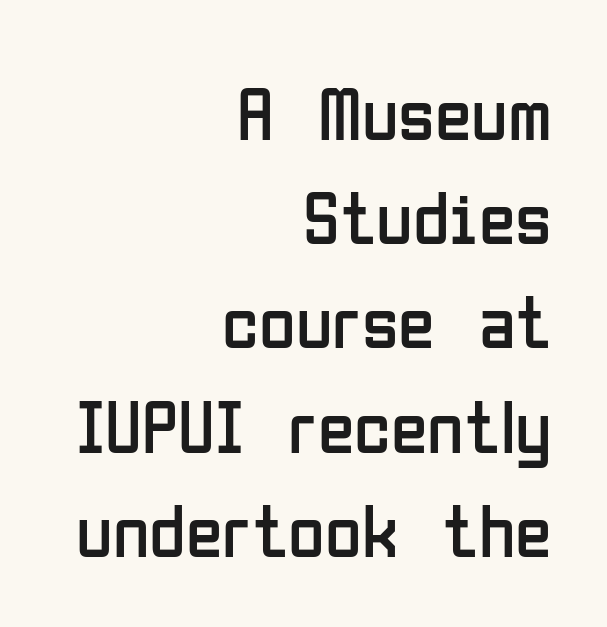
Varying glyph widths throughout — classic text-font behaviour. In terms of posture, this sample is upright. In terms of letterspacing, this is plain default setting. The baseline area is clear. Nothing heavy about these letters — not bold at all.
